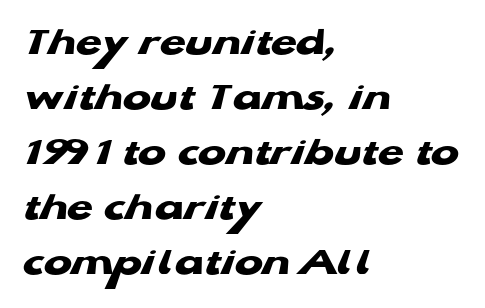
The rendering uses a bold face; every stroke is thick and dark. Grotesque or geometric, the face here clearly has no serifs. The space directly below the letters is spotless. A typesetter would call this proportional, since set widths differ per character. Default kerning and tracking; the words read as compact shapes. Line beginnings align vertically; line endings do not.
